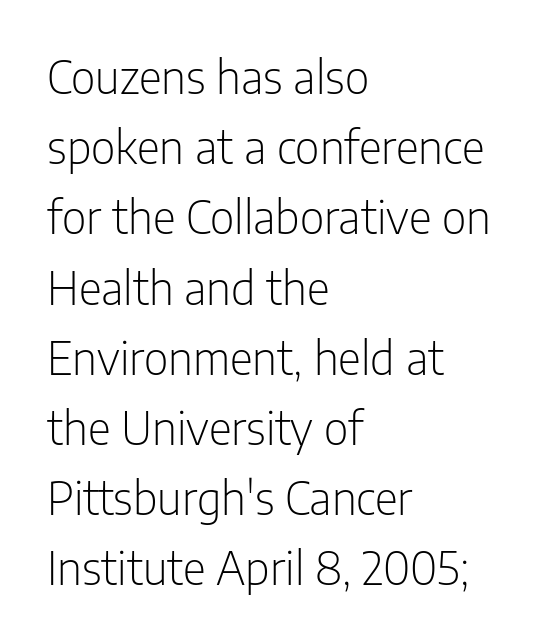
Q: Is the text bold? A: No.
Q: Is the text italic (slanted)? A: No, it is upright.
Q: Is the typeface a serif or a sans-serif typeface? A: Sans-serif.
Q: Is the text underlined? A: No.
Q: How is the paragraph aligned? A: Left-aligned.
Q: Is the spacing between letters normal or unusually wide? A: Normal.
Q: Is the spacing between lines tight, normal or loose? A: Normal.
Q: Width (condensed, normal, or wide)? A: Condensed.
Q: Stroke contrast? A: Low.
Q: x-height? A: Medium.
Q: Monospaced? A: No.
